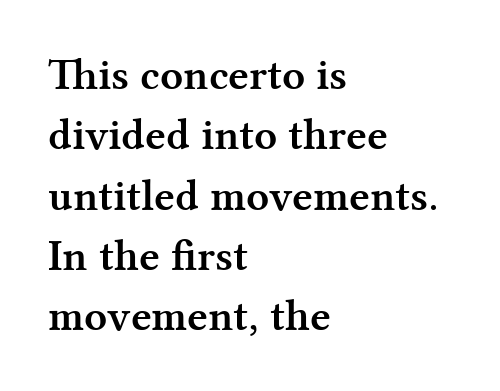
Q: Is the text bold? A: Yes.
Q: Is the text italic (slanted)? A: No, it is upright.
Q: Is the typeface a serif or a sans-serif typeface? A: Serif.
Q: Is the text underlined? A: No.
Q: How is the paragraph aligned? A: Left-aligned.
Q: Is the spacing between letters normal or unusually wide? A: Normal.
Q: Is the spacing between lines tight, normal or loose? A: Normal.
Q: Width (condensed, normal, or wide)? A: Normal.
Q: Stroke contrast? A: Medium.
Q: x-height? A: Medium.
Q: Monospaced? A: No.
